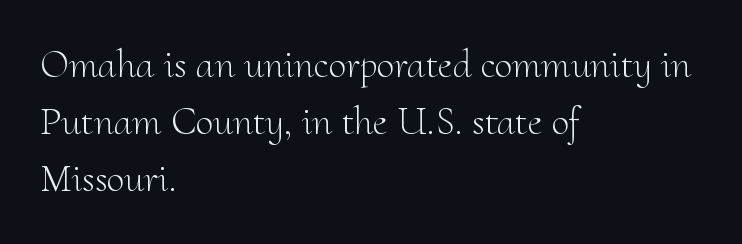
The image shows 40 px light serif type, upright; set left-aligned, normal line spacing (1.43x), normal letter spacing, not underlined; medium stroke contrast and a small x-height.
